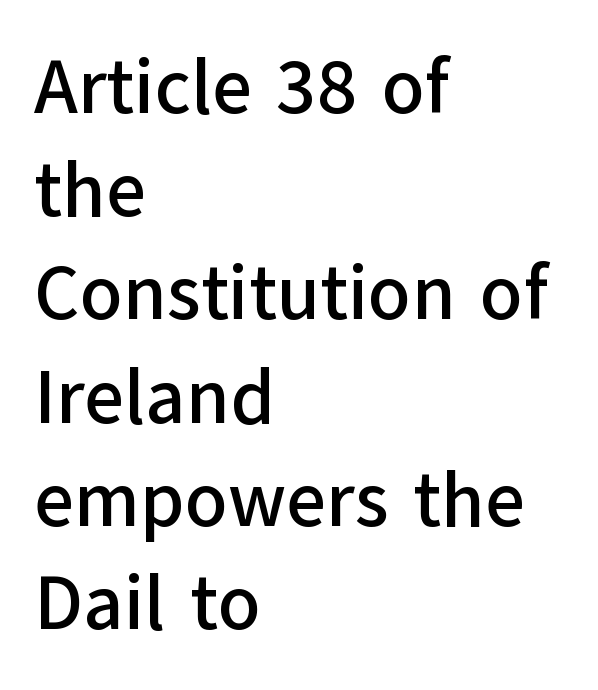
The image shows 77 px sans-serif type, upright; set left-aligned, normal line spacing (1.34x), normal letter spacing, not underlined; low stroke contrast and a medium x-height.
